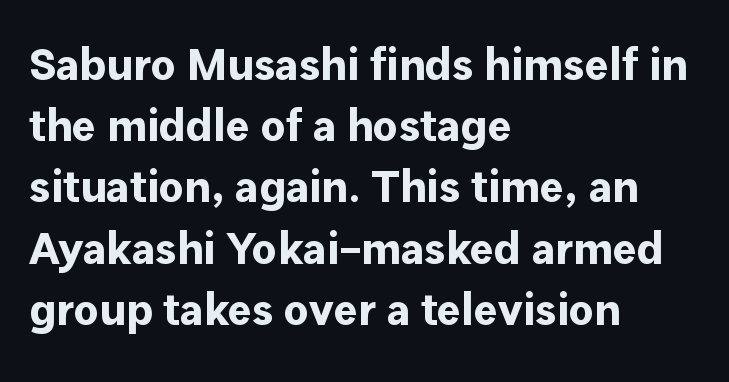
The image shows 45 px bold sans-serif type, upright; set left-aligned, normal line spacing (1.36x), normal letter spacing, not underlined; low stroke contrast and a medium x-height.
